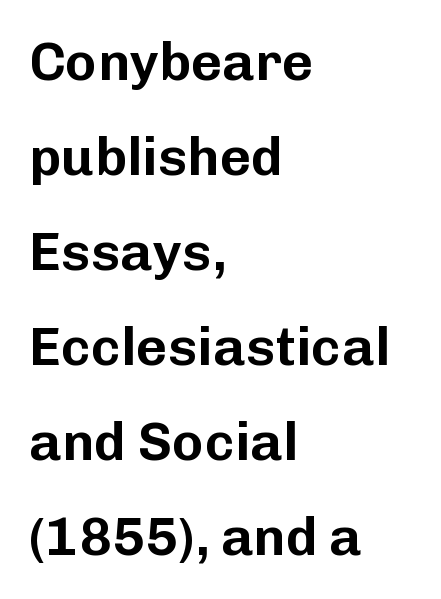
{"serif": "no", "italic": "no", "width": "normal", "stroke_contrast": "low", "x_height": "medium", "monospaced": "no", "underline": "no", "align": "left", "line_spacing_ratio": 1.76, "letter_spacing": "normal", "letter_spacing_em": 0.0, "glyph_px": 54}
